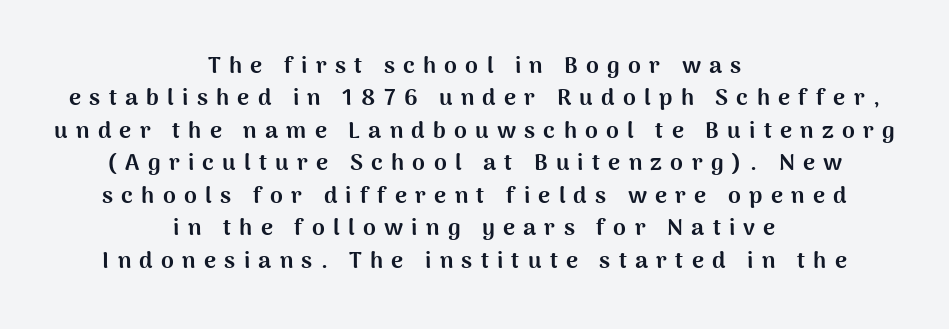
The image shows 23 px bold type, upright; set centered, normal line spacing (1.41x), unusually wide letter spacing (+0.36 em), not underlined.
